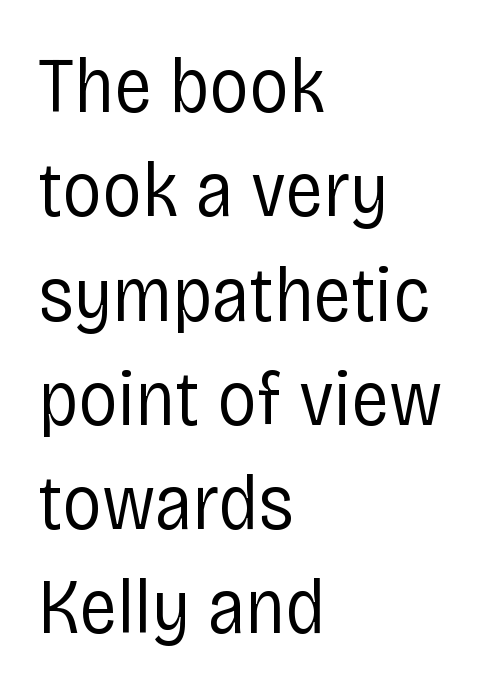
The image shows 79 px regular-weight, condensed sans-serif type, upright; set left-aligned, normal line spacing (1.32x), normal letter spacing, not underlined; low stroke contrast and a large x-height.
